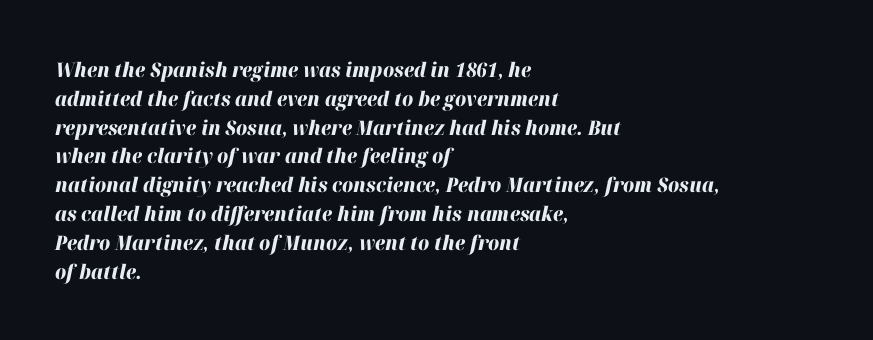
{"italic": "yes", "lean": "right", "slant_degrees": 12, "bold": "yes", "underline": "no", "align": "left", "line_spacing": "normal", "line_spacing_ratio": 1.44, "letter_spacing": "normal", "letter_spacing_em": 0.0, "glyph_px": 20}
